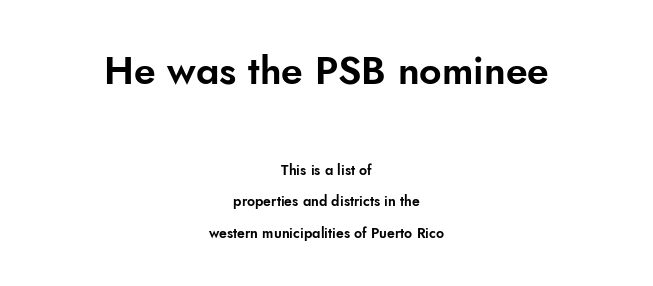
{"serif": "no", "italic": "no", "width": "normal", "stroke_contrast": "low", "x_height": "small", "monospaced": "no", "underline": "no", "align": "center", "line_spacing": "loose", "line_spacing_ratio": 2.23, "letter_spacing": "normal", "letter_spacing_em": 0.0, "larger_block": "first", "size_ratio": 2.79, "glyph_px": 39}
